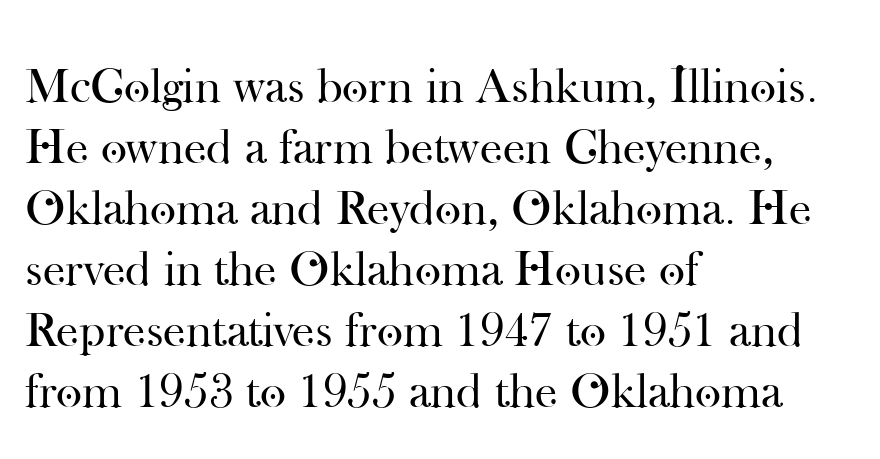
The image shows 50 px regular-weight serif type, upright; set left-aligned, line spacing 1.22x, normal letter spacing, not underlined; high stroke contrast and a small x-height.
